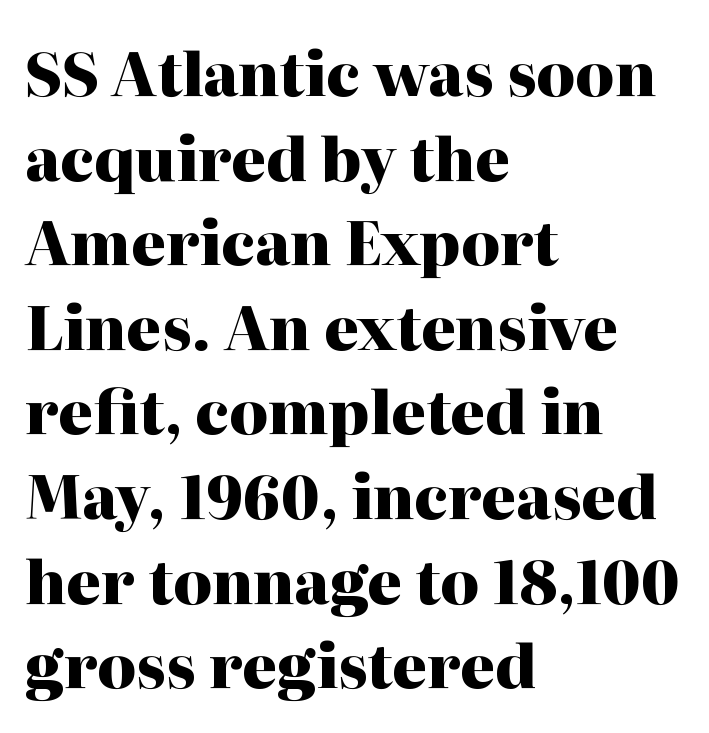
The image shows 60 px heavy serif type, upright; set left-aligned, normal line spacing (1.41x), normal letter spacing, not underlined; high stroke contrast and a medium x-height.
